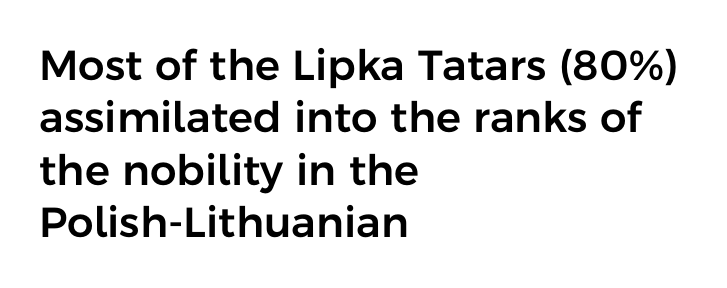
Q: Is the text italic (slanted)? A: No, it is upright.
Q: Is the typeface a serif or a sans-serif typeface? A: Sans-serif.
Q: Is the text underlined? A: No.
Q: How is the paragraph aligned? A: Left-aligned.
Q: Is the spacing between letters normal or unusually wide? A: Normal.
Q: Is the spacing between lines tight, normal or loose? A: Normal.
Q: Width (condensed, normal, or wide)? A: Normal.
Q: Stroke contrast? A: Low.
Q: x-height? A: Medium.
Q: Monospaced? A: No.
